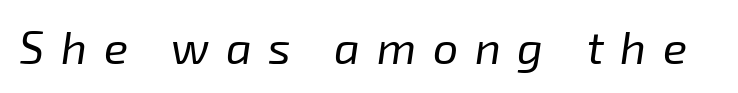
{"italic": "yes", "lean": "right", "slant_degrees": 8, "bold": "no", "weight": "regular", "width": "normal", "stroke_contrast": "low", "x_height": "medium", "monospaced": "no", "underline": "no", "letter_spacing": "wide", "letter_spacing_em": 0.37, "glyph_px": 45}
